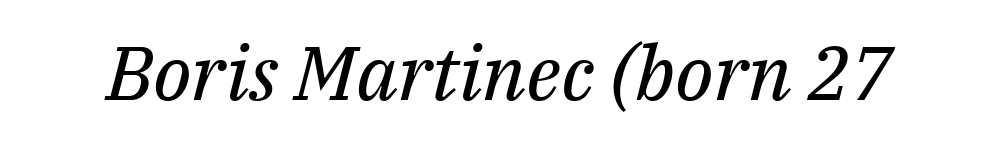
I'd call this a serif setting — the letters wear small feet. Nobody touched the tracking dial on this one. The typeface has the unassuming heft of standard copy or less. The letters advance in unequal steps, a hallmark of proportional type. Type without underlining.
